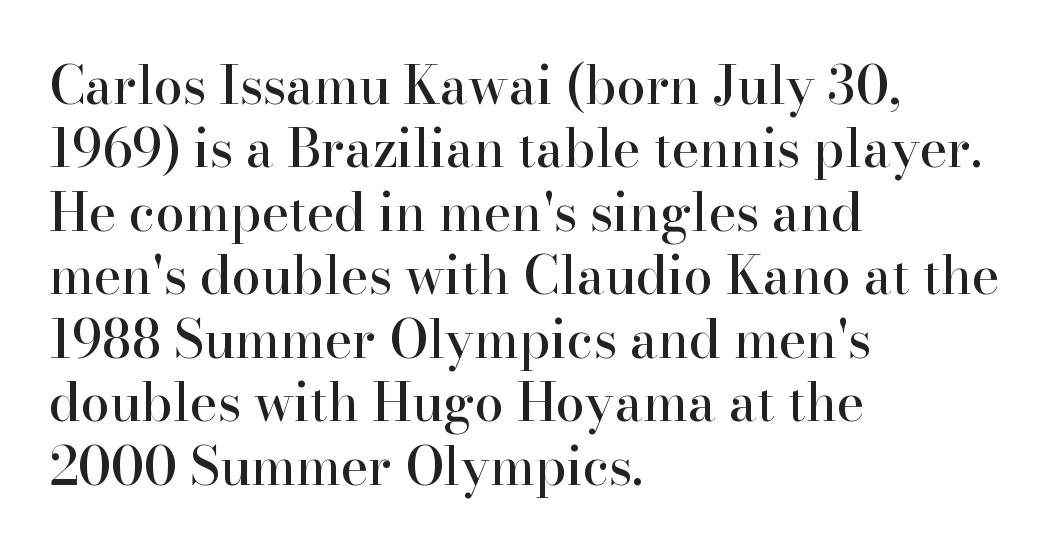
Between one letter and the next there's only the usual sliver of space. Characters remain perfectly vertical along every line. Each row of text sits above clean, open space. The rendering anchors every line to the left-hand side.
